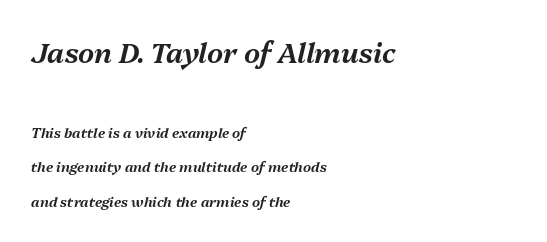
{"italic": "yes", "lean": "right", "slant_degrees": 13, "width": "normal", "stroke_contrast": "medium", "x_height": "medium", "monospaced": "no", "underline": "no", "align": "left", "line_spacing": "loose", "line_spacing_ratio": 2.45, "letter_spacing": "normal", "letter_spacing_em": 0.0, "larger_block": "first", "size_ratio": 2.0, "glyph_px": 28}
